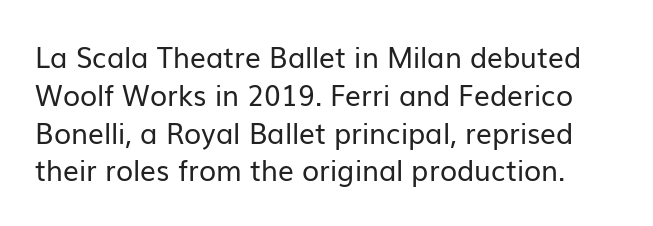
The font's upright variant was chosen for this text. The rendering shows plain stroke endings on the letterforms — a sans-serif design. Does extra space separate the letters? No, they use regular spacing. Here the designer chose a conventional face with non-uniform glyph widths. A clean baseline with only descenders dipping below it. Stem width sits at or under what a default text font uses.
